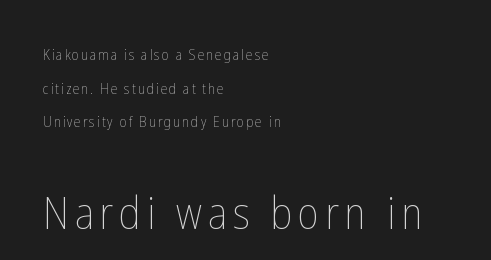
{"italic": "no", "bold": "no", "weight": "thin", "width": "condensed", "stroke_contrast": "low", "x_height": "medium", "monospaced": "no", "underline": "no", "align": "left", "line_spacing": "loose", "line_spacing_ratio": 2.25, "larger_block": "second", "size_ratio": 3.0, "glyph_px": 45}
